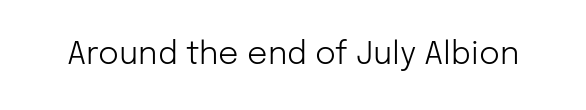
The image shows 32 px light sans-serif type, upright; set normal letter spacing, not underlined; low stroke contrast and a medium x-height.
